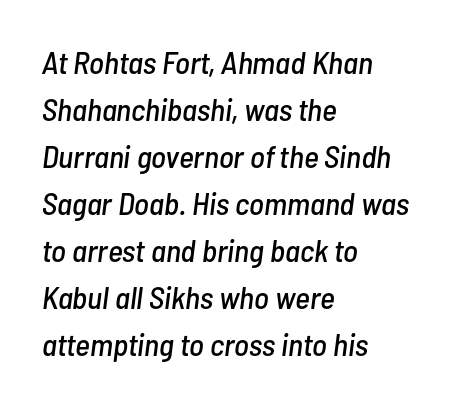
Q: Is the text italic (slanted)? A: Yes, it leans right by about 7 degrees.
Q: Is the text underlined? A: No.
Q: How is the paragraph aligned? A: Left-aligned.
Q: Is the spacing between letters normal or unusually wide? A: Normal.
Q: Is the spacing between lines tight, normal or loose? A: Normal.
Q: Width (condensed, normal, or wide)? A: Condensed.
Q: Stroke contrast? A: Low.
Q: x-height? A: Medium.
Q: Monospaced? A: No.
